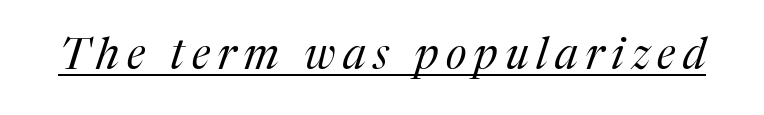
{"serif": "yes", "italic": "yes", "lean": "right", "slant_degrees": 17, "bold": "no", "weight": "regular", "width": "normal", "stroke_contrast": "medium", "x_height": "medium", "monospaced": "no", "underline": "yes", "glyph_px": 44}
